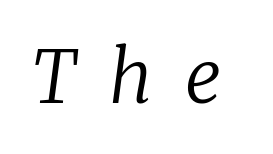
The image shows 73 px regular-weight serif type, italic (leaning right); set unusually wide letter spacing (+0.45 em), not underlined; low stroke contrast and a medium x-height.
